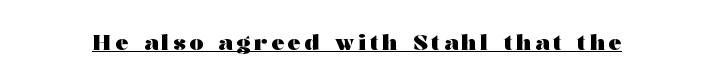
Q: Is the text bold? A: Yes.
Q: Is the text italic (slanted)? A: No, it is upright.
Q: Is the text underlined? A: Yes.
